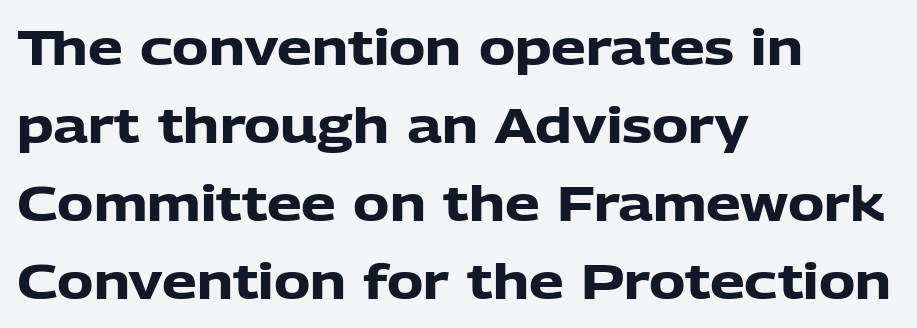
The image shows 49 px heavy sans-serif type, upright; set left-aligned, normal line spacing (1.59x), normal letter spacing, not underlined; low stroke contrast and a medium x-height.
